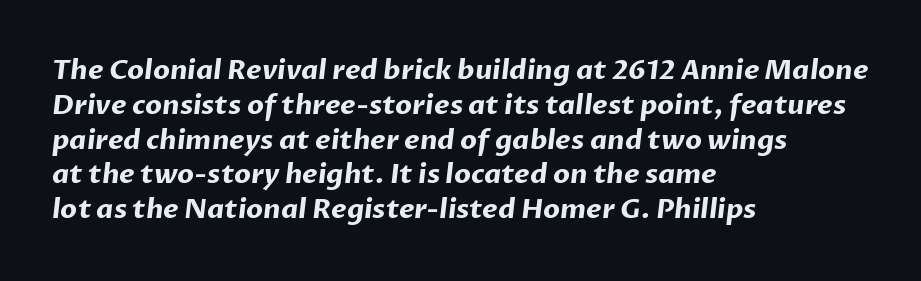
Bare-footed words on every line. A classic flush-left, rag-right setting is used for this passage. Look at the stroke-to-counter ratio: heavy, a bold. If you measured baseline to baseline, you'd find a middling distance.
